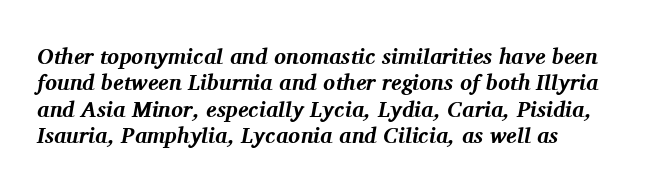
Q: Is the text bold? A: Yes.
Q: Is the text italic (slanted)? A: Yes, it leans right by about 11 degrees.
Q: Is the text underlined? A: No.
Q: How is the paragraph aligned? A: Left-aligned.
Q: Is the spacing between letters normal or unusually wide? A: Normal.
